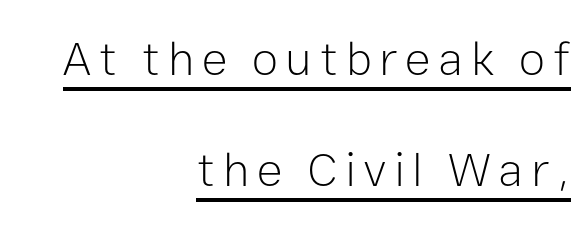
The strokes carry an ordinary text weight at most. Character widths vary here, with narrow letters taking less room than wide ones. Observe the absence of serifs on each vertical stroke in this sample. Line endings align vertically; line beginnings do not. The face used here appears with an underline applied. Whoever set this chose breathing room over compactness in the vertical rhythm.
